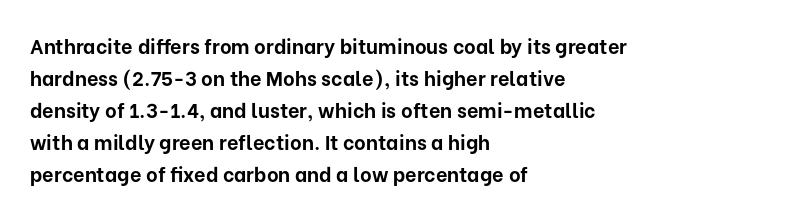
The passage shown is emphatically bold. Clear beneath every line of the passage. Characters remain perfectly vertical along every line. These lines sit exactly where default settings would place them. The horizontal fit of the characters is conventional and even. Each line starts at the same left margin while the right side varies.
